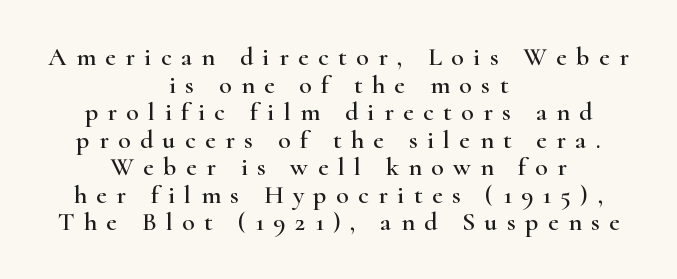
The image shows 26 px text type, upright; set centered, tight line spacing (1.06x), unusually wide letter spacing (+0.36 em), not underlined.
